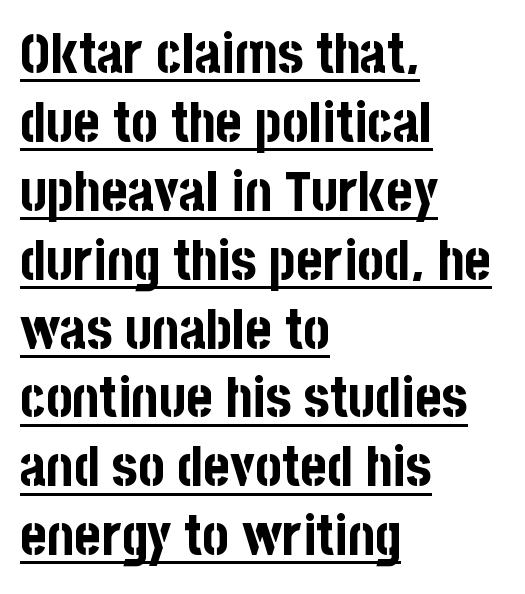
Q: Is the text bold? A: Yes.
Q: Is the text italic (slanted)? A: No, it is upright.
Q: Is the typeface a serif or a sans-serif typeface? A: Sans-serif.
Q: Is the text underlined? A: Yes.
Q: How is the paragraph aligned? A: Left-aligned.
Q: Is the spacing between letters normal or unusually wide? A: Normal.
Q: Width (condensed, normal, or wide)? A: Condensed.
Q: Stroke contrast? A: Low.
Q: x-height? A: Large.
Q: Monospaced? A: No.
